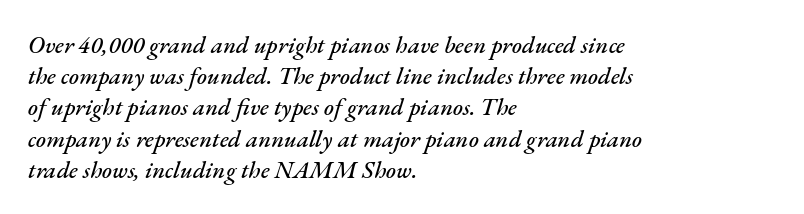
{"italic": "yes", "lean": "right", "slant_degrees": 17, "underline": "no", "align": "left", "line_spacing": "normal", "line_spacing_ratio": 1.3, "letter_spacing": "normal", "letter_spacing_em": 0.0, "glyph_px": 24}
